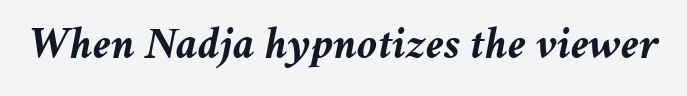
The image shows 45 px semibold type, italic (leaning right); set normal letter spacing, not underlined; medium stroke contrast and a medium x-height.
